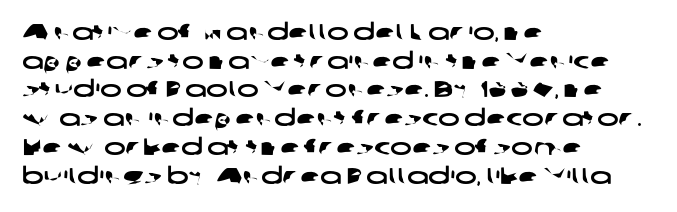
Teacher's note: observe the even left margin — that is flush-left alignment. Students, observe: this is what conventionally led text looks like. A clean baseline with only descenders dipping below it. Each word holds together tightly as a unit, with standard inter-letter gaps.
